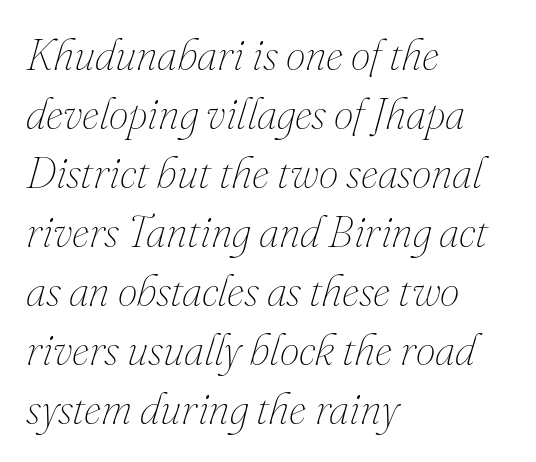
Q: Is the text bold? A: No.
Q: Is the text italic (slanted)? A: Yes, it leans right by about 16 degrees.
Q: Is the text underlined? A: No.
Q: How is the paragraph aligned? A: Left-aligned.
Q: Is the spacing between letters normal or unusually wide? A: Normal.
Q: Is the spacing between lines tight, normal or loose? A: Normal.
Q: Width (condensed, normal, or wide)? A: Normal.
Q: Stroke contrast? A: Medium.
Q: x-height? A: Small.
Q: Monospaced? A: No.
